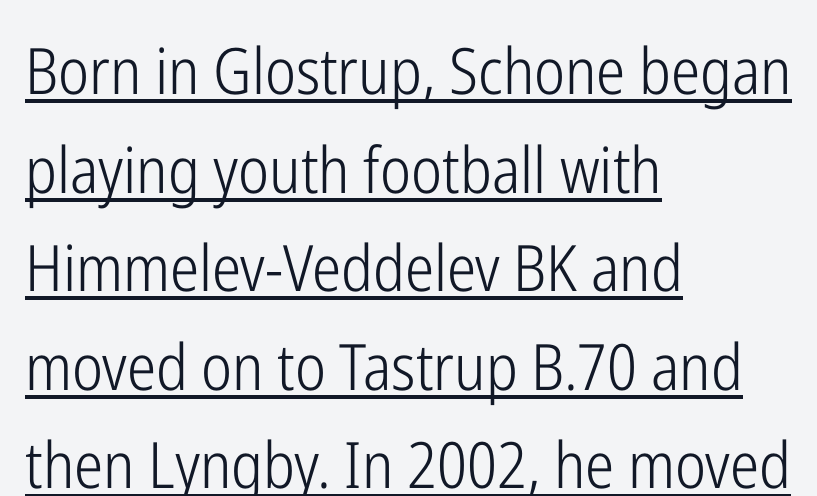
Students, observe: this is what conventionally led text looks like. The type sits square on the baseline with zero lean. The paragraph has a hard left edge and a soft right edge. Each stroke keeps to a modest, everyday thickness or less.
